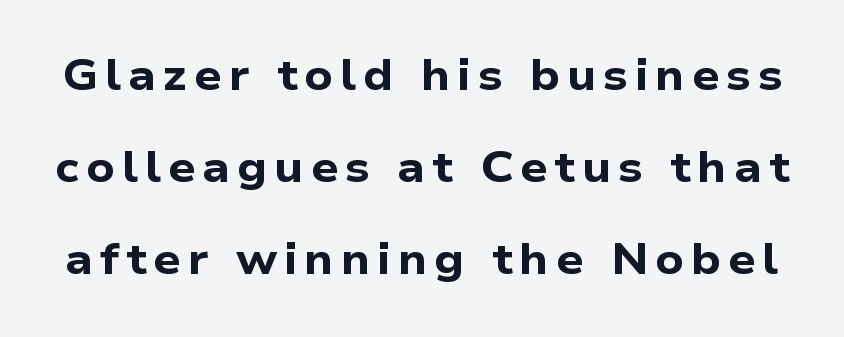
{"serif": "no", "bold": "yes", "weight": "bold", "width": "wide", "stroke_contrast": "low", "x_height": "medium", "monospaced": "no", "underline": "no", "line_spacing": "loose", "line_spacing_ratio": 2.14, "glyph_px": 43}
